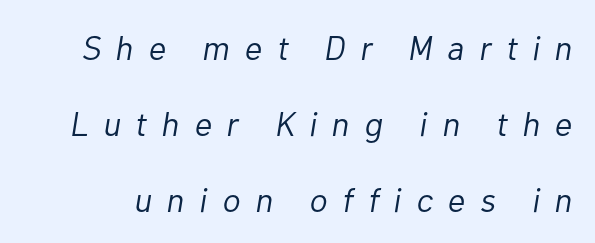
The image shows 34 px light type, italic (leaning right); set loose line spacing (2.23x), unusually wide letter spacing (+0.44 em), not underlined; low stroke contrast and a medium x-height.
